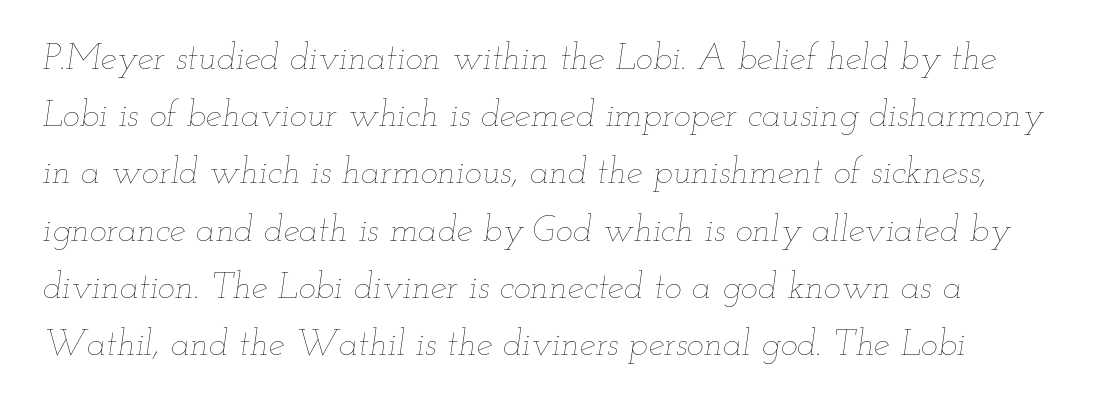
The image shows 36 px thin, wide type, italic (leaning right); set normal line spacing (1.59x), normal letter spacing, not underlined; low stroke contrast and a small x-height.
